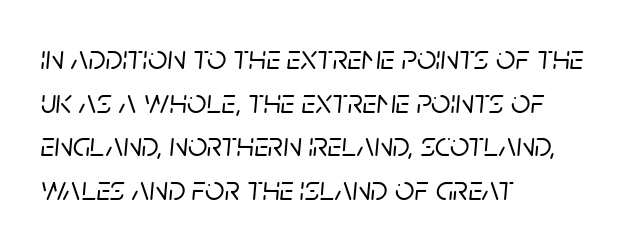
{"italic": "yes", "lean": "right", "slant_degrees": 5, "width": "normal", "stroke_contrast": "low", "x_height": "large", "monospaced": "no", "underline": "no", "align": "left", "line_spacing": "normal", "line_spacing_ratio": 1.28, "letter_spacing": "normal", "letter_spacing_em": 0.0, "glyph_px": 34}
